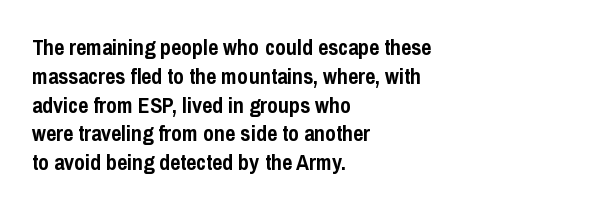
The image shows 22 px bold type, upright; set left-aligned, normal line spacing (1.31x), normal letter spacing, not underlined.
